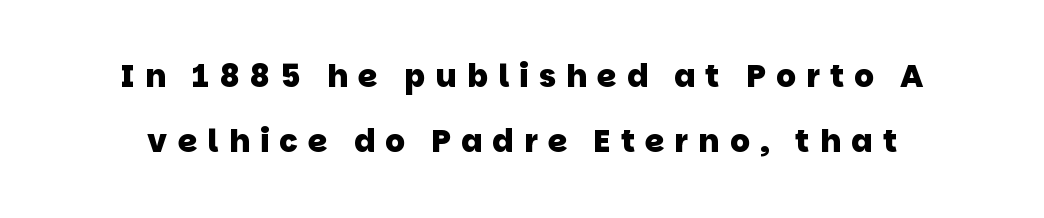
The passage shown stacks its lines with a broad gap. The letters carry no serifs — their stems end cleanly without finishing strokes. This sample has the flowing, uneven cadence of proportional lettering. Type without underlining. Heavy, bold letterforms. The passage shown has open, widely tracked lettering throughout.
